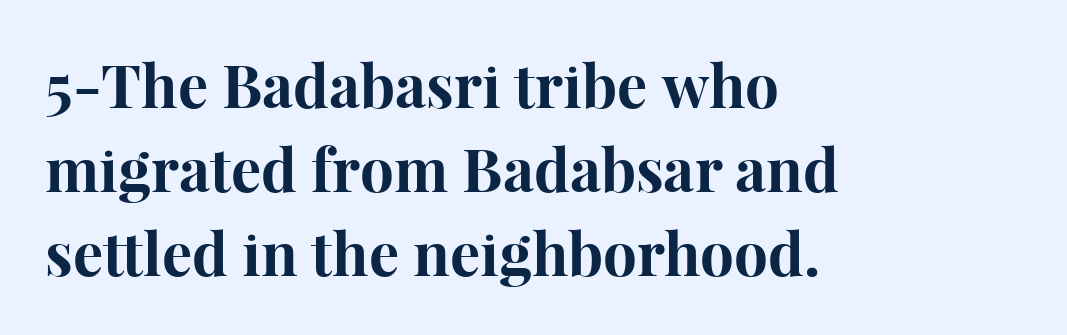
Evenly set lines give the paragraph a standard silhouette. Note: serifs present on the glyphs. In terms of posture, this sample is upright. Note the varied advance widths — an 'i' is clearly narrower than an 'm'. Students, note that the glyphs here touch the page at normal intervals. Reading down the block, your eye returns to a fixed left position each line.
